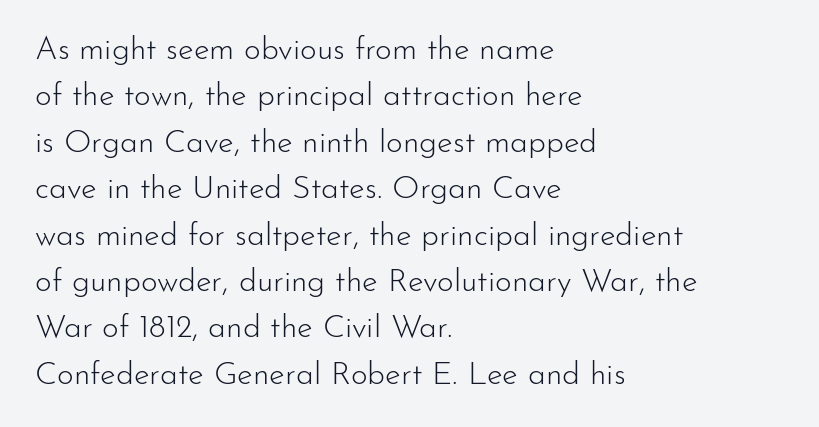
The image shows 32 px light sans-serif type, upright; set left-aligned, normal line spacing (1.45x), normal letter spacing, not underlined; low stroke contrast and a small x-height.
